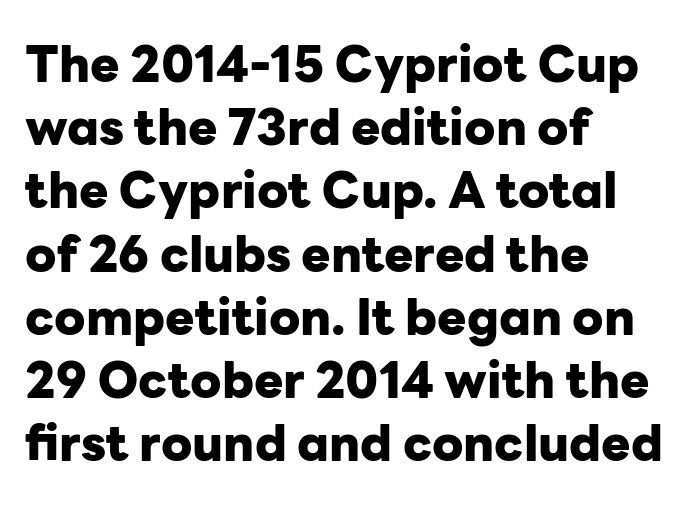
Q: Is the text bold? A: Yes.
Q: Is the text italic (slanted)? A: No, it is upright.
Q: Is the typeface a serif or a sans-serif typeface? A: Sans-serif.
Q: Is the text underlined? A: No.
Q: How is the paragraph aligned? A: Left-aligned.
Q: Is the spacing between letters normal or unusually wide? A: Normal.
Q: Is the spacing between lines tight, normal or loose? A: Normal.
Q: Width (condensed, normal, or wide)? A: Normal.
Q: Stroke contrast? A: Low.
Q: x-height? A: Medium.
Q: Monospaced? A: No.
